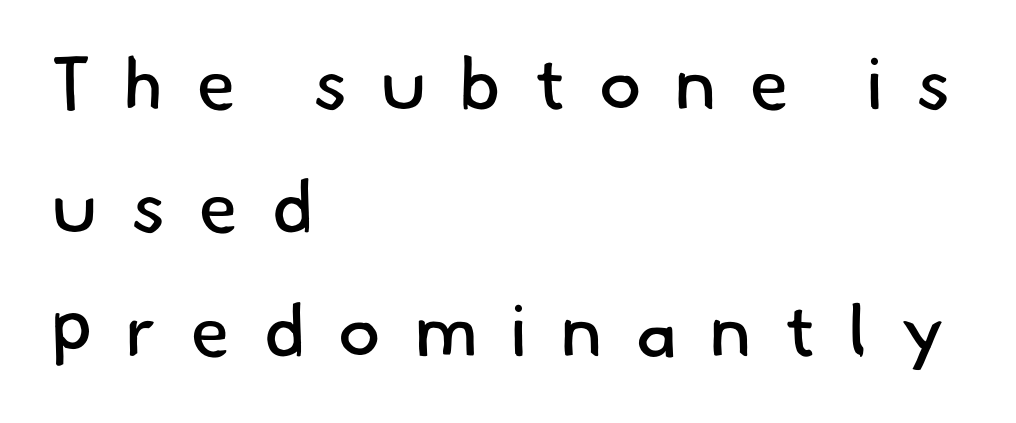
No extra ink here — the face is not bold. Inter-character spacing is expanded well beyond the font's built-in metrics. Whoever set this chose a conventional vertical rhythm. Alignment: flush left.
